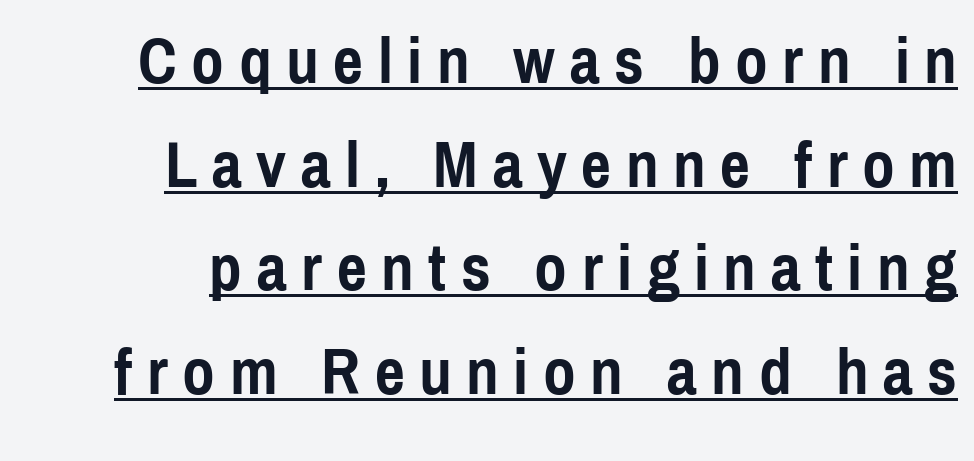
The passage shown is emphatically bold. The letters advance in unequal steps, a hallmark of proportional type. Alignment: flush right. Spacing between characters has been opened up far beyond the box default.
